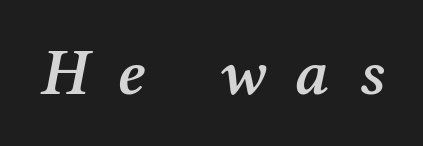
The image shows 66 px semibold serif type, italic (leaning right); set unusually wide letter spacing (+0.45 em), not underlined; medium stroke contrast and a medium x-height.
